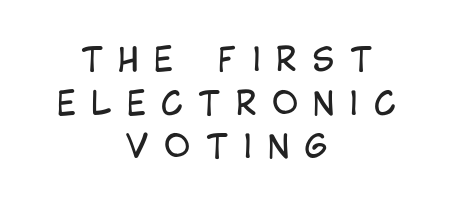
{"serif": "no", "italic": "no", "bold": "no", "weight": "regular", "width": "condensed", "stroke_contrast": "low", "x_height": "large", "monospaced": "no", "underline": "no", "align": "center", "line_spacing": "normal", "line_spacing_ratio": 1.36, "letter_spacing": "wide", "letter_spacing_em": 0.47, "glyph_px": 32}
